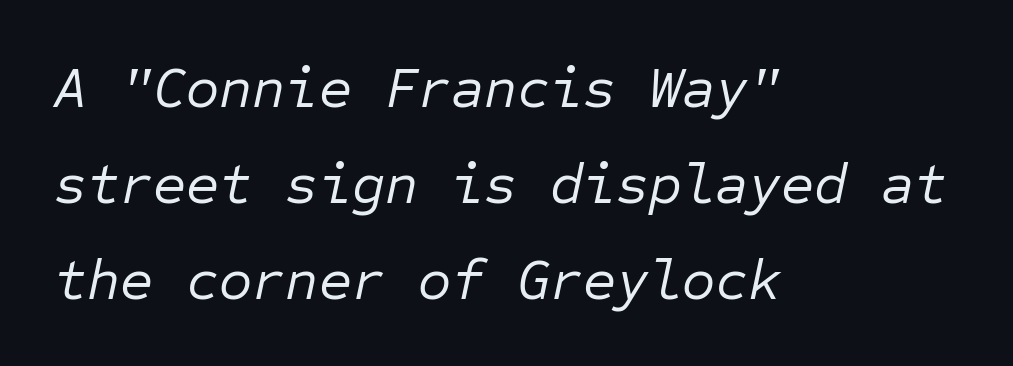
{"italic": "yes", "lean": "right", "slant_degrees": 12, "bold": "no", "weight": "regular", "width": "normal", "stroke_contrast": "low", "x_height": "medium", "monospaced": "yes", "underline": "no", "align": "left", "line_spacing": "normal", "line_spacing_ratio": 1.68, "letter_spacing": "normal", "letter_spacing_em": 0.0, "glyph_px": 57}
